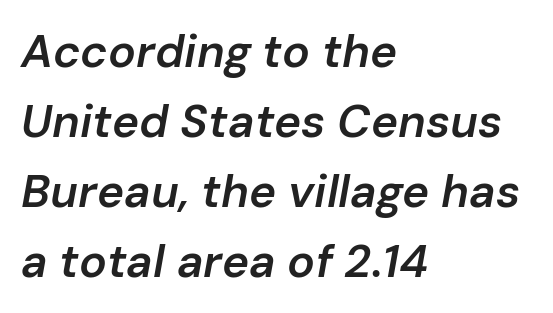
{"italic": "yes", "lean": "right", "slant_degrees": 10, "bold": "semi", "weight": "semibold", "width": "normal", "stroke_contrast": "low", "x_height": "medium", "monospaced": "no", "underline": "no", "align": "left", "line_spacing": "normal", "line_spacing_ratio": 1.52, "letter_spacing": "normal", "letter_spacing_em": 0.0, "glyph_px": 46}
